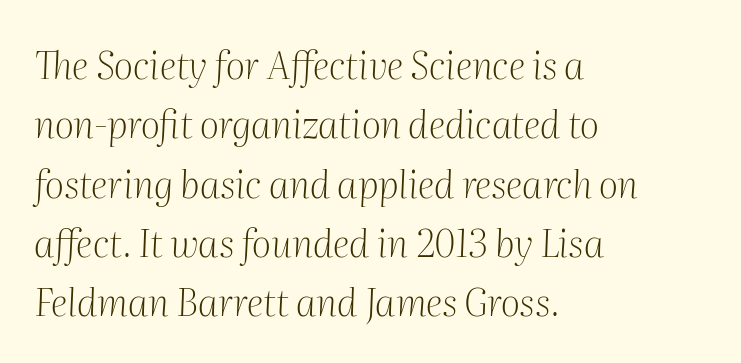
The rendering anchors every line to the left-hand side. Reading down the column, the eye jumps a familiar distance to each next line. The passage shown has conventional tracking throughout. The glyphs look as if they've been sheared to an angle.
